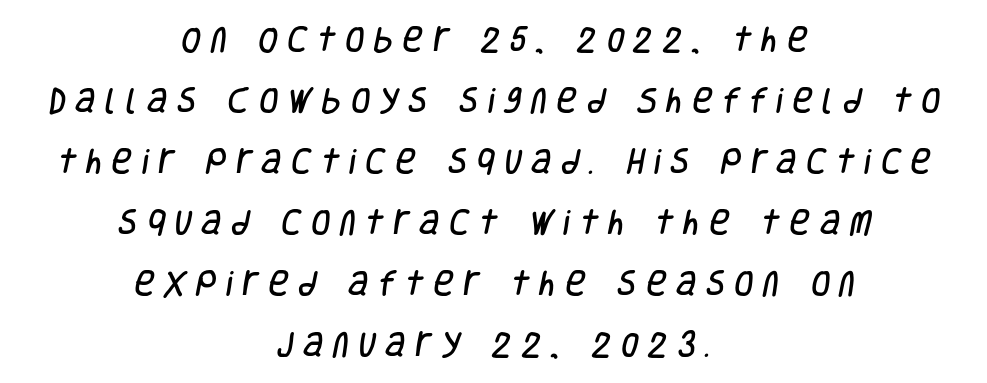
Q: Is the typeface a serif or a sans-serif typeface? A: Sans-serif.
Q: Is the text underlined? A: No.
Q: How is the paragraph aligned? A: Centered.
Q: Is the spacing between letters normal or unusually wide? A: Unusually wide.
Q: Is the spacing between lines tight, normal or loose? A: Loose.
Q: Width (condensed, normal, or wide)? A: Condensed.
Q: Stroke contrast? A: Low.
Q: x-height? A: Large.
Q: Monospaced? A: No.
